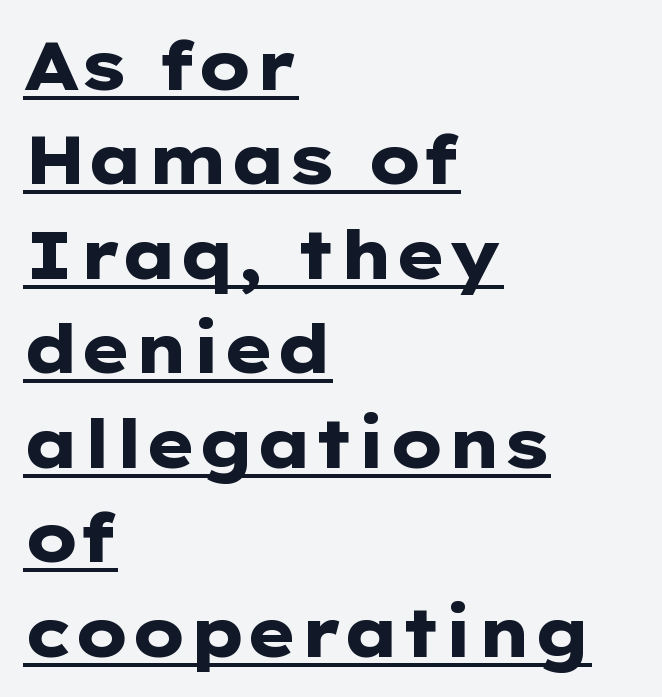
{"serif": "no", "italic": "no", "bold": "yes", "weight": "heavy", "width": "wide", "stroke_contrast": "low", "x_height": "medium", "monospaced": "no", "underline": "yes", "align": "left", "line_spacing": "normal", "line_spacing_ratio": 1.41, "letter_spacing": "normal", "letter_spacing_em": 0.0, "glyph_px": 67}
